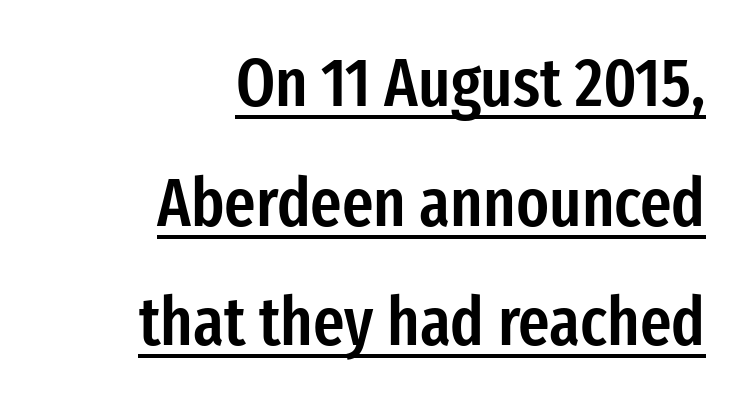
The image shows 68 px semibold, condensed sans-serif type, upright; set right-aligned, line spacing 1.76x, normal letter spacing, underlined; low stroke contrast and a medium x-height.
